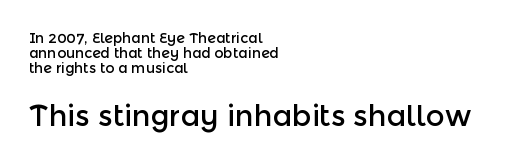
The image shows 29 px sans-serif type, upright; set left-aligned, tight line spacing (1.06x), normal letter spacing, not underlined; the second (bottom) block is 2.07x larger; a medium x-height.
